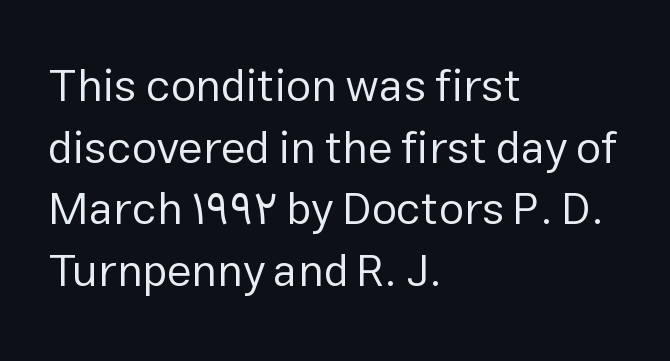
The image shows 45 px regular-weight sans-serif type, upright; set left-aligned, normal line spacing (1.37x), normal letter spacing, not underlined; low stroke contrast and a medium x-height.
